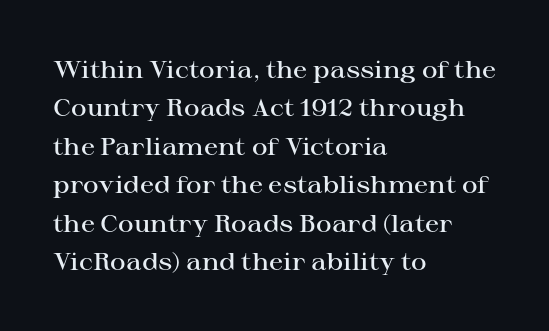
The image shows 24 px text type, upright; set left-aligned, normal line spacing (1.6x), normal letter spacing, not underlined.
